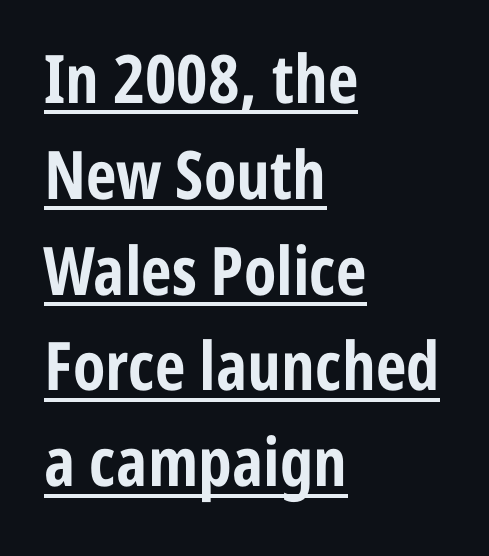
{"serif": "no", "italic": "no", "bold": "yes", "weight": "bold", "width": "condensed", "stroke_contrast": "low", "x_height": "medium", "monospaced": "no", "underline": "yes", "align": "left", "line_spacing": "normal", "line_spacing_ratio": 1.43, "letter_spacing": "normal", "letter_spacing_em": 0.0, "glyph_px": 67}
